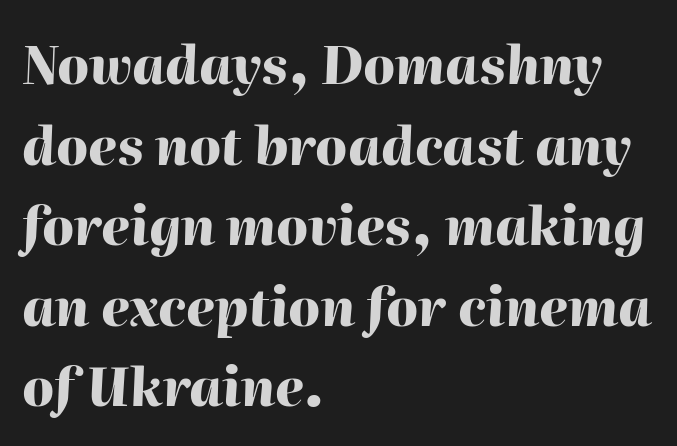
{"italic": "yes", "lean": "right", "slant_degrees": 2, "bold": "yes", "weight": "heavy", "width": "normal", "stroke_contrast": "high", "x_height": "medium", "monospaced": "no", "underline": "no", "align": "left", "line_spacing": "normal", "line_spacing_ratio": 1.55, "letter_spacing": "normal", "letter_spacing_em": 0.0, "glyph_px": 52}
